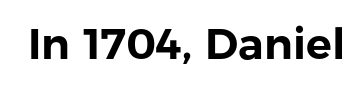
Q: Is the text italic (slanted)? A: No, it is upright.
Q: Is the typeface a serif or a sans-serif typeface? A: Sans-serif.
Q: Is the text underlined? A: No.
Q: Is the spacing between letters normal or unusually wide? A: Normal.
Q: Width (condensed, normal, or wide)? A: Normal.
Q: Stroke contrast? A: Low.
Q: x-height? A: Medium.
Q: Monospaced? A: No.
